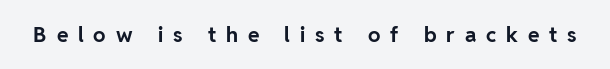
You could only call the tracking loose — the letters float apart. It's the straight-up-and-down kind of type. Is the type bold? Yes — the strokes are clearly thick and heavy. Descender tails drop into unmarked territory.
